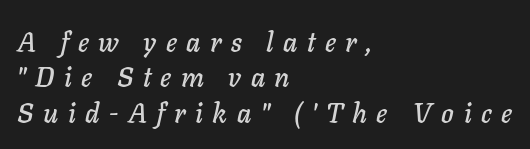
The image shows 27 px text type, italic (leaning right); set left-aligned, normal line spacing (1.31x), unusually wide letter spacing (+0.35 em), not underlined.
